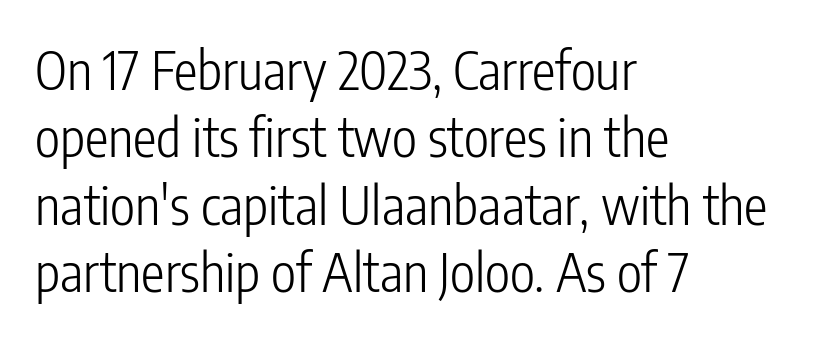
{"serif": "no", "italic": "no", "bold": "no", "weight": "light", "width": "condensed", "stroke_contrast": "low", "x_height": "medium", "monospaced": "no", "underline": "no", "align": "left", "line_spacing": "normal", "line_spacing_ratio": 1.27, "letter_spacing": "normal", "letter_spacing_em": 0.0, "glyph_px": 53}
